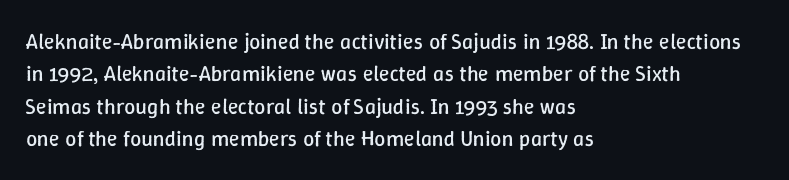
Q: Is the text bold? A: No.
Q: Is the text italic (slanted)? A: No, it is upright.
Q: Is the text underlined? A: No.
Q: How is the paragraph aligned? A: Left-aligned.
Q: Is the spacing between letters normal or unusually wide? A: Normal.
Q: Is the spacing between lines tight, normal or loose? A: Normal.
